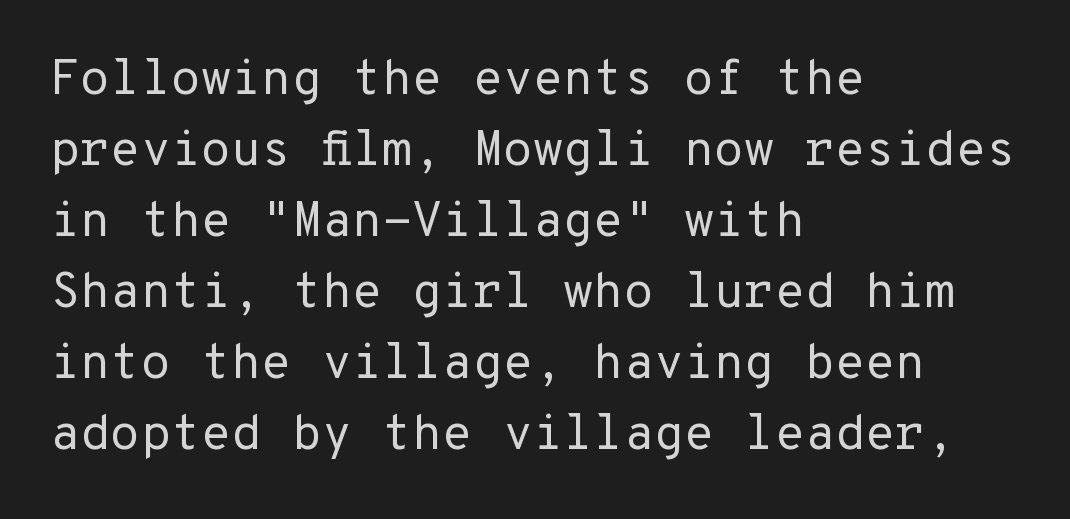
The image shows 49 px regular-weight sans-serif type, upright, monospaced; set left-aligned, normal line spacing (1.45x), normal letter spacing, not underlined; low stroke contrast and a medium x-height.
